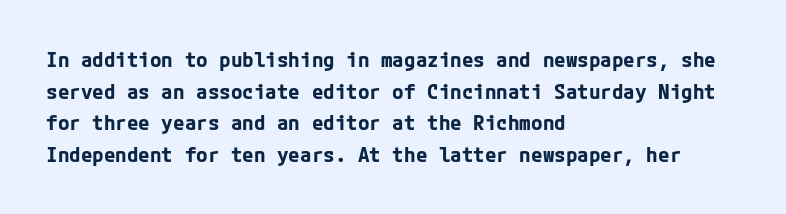
The image shows 21 px bold type, upright; set left-aligned, normal line spacing (1.51x), normal letter spacing, not underlined.
